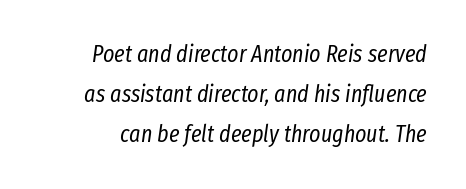
Q: Is the text bold? A: No.
Q: Is the text italic (slanted)? A: Yes, it leans right by about 8 degrees.
Q: Is the text underlined? A: No.
Q: Is the spacing between letters normal or unusually wide? A: Normal.
Q: Is the spacing between lines tight, normal or loose? A: Normal.
